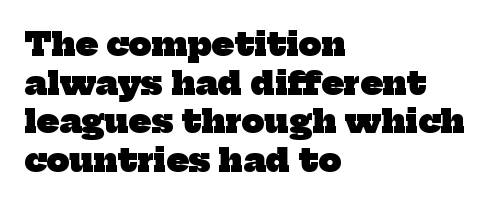
Horizontally, the lines are justified to the leading edge only. This rendering leaves character spacing at its baseline value. A bare baseline throughout the passage. Weight check: bold — yes, fully. Are there feet on the stems? There are — it's a serif. These lines are rendered in a variable-pitch font.
